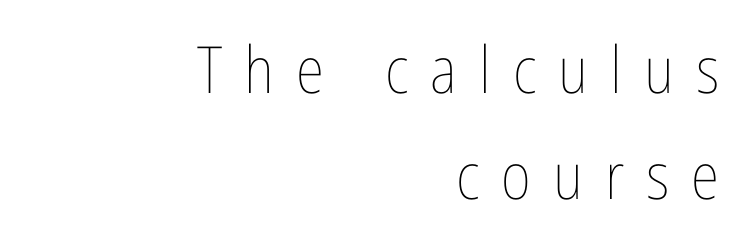
{"italic": "no", "bold": "no", "weight": "thin", "width": "condensed", "stroke_contrast": "low", "x_height": "medium", "monospaced": "no", "underline": "no", "align": "right", "line_spacing": "normal", "line_spacing_ratio": 1.63, "letter_spacing": "wide", "letter_spacing_em": 0.34, "glyph_px": 65}
